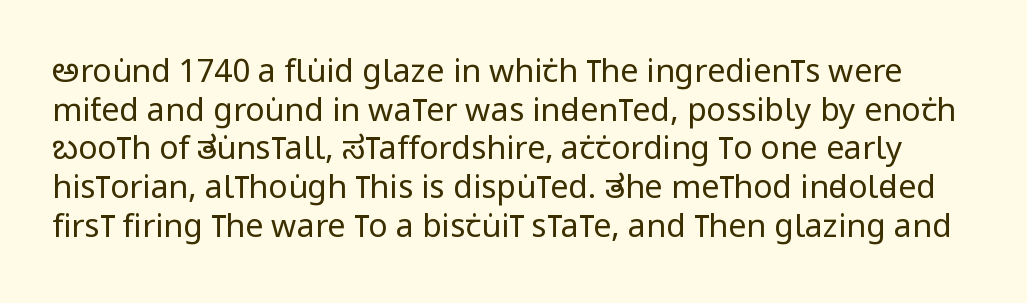
Is this a fixed-width face? No — the glyphs have proportional, varying widths. Students, note that the glyphs here touch the page at normal intervals. Words float on clear page, feet unadorned. The font family rendered here belongs to the sans-serif group. The typography opts for an upright posture over an oblique one. No chunkiness to these letters — they're not bold.
